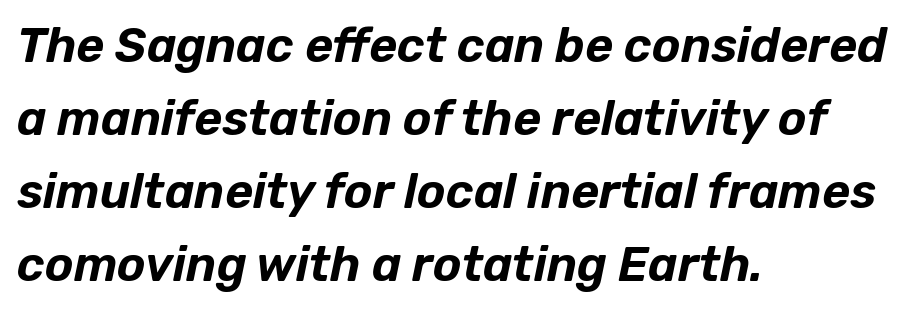
The foot of each line stays bare and open. In terms of letterspacing, this is plain default setting. Tall strokes in this sample are angled rather than plumb. The designer left line spacing at the default. Which margin do the lines hug? The left one — the right edge is uneven.
